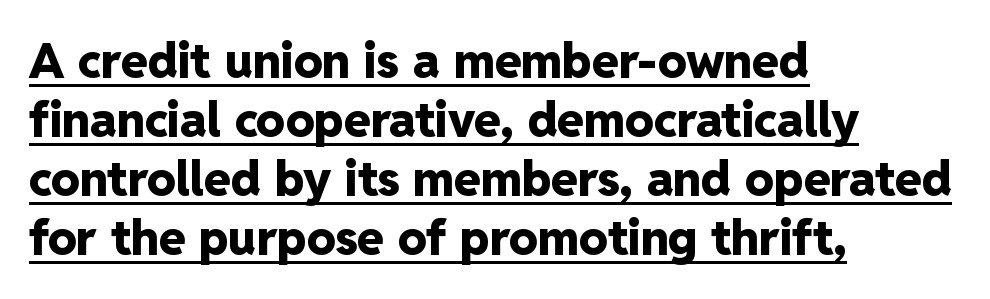
Q: Is the text bold? A: Yes.
Q: Is the text italic (slanted)? A: No, it is upright.
Q: Is the typeface a serif or a sans-serif typeface? A: Sans-serif.
Q: Is the text underlined? A: Yes.
Q: How is the paragraph aligned? A: Left-aligned.
Q: Is the spacing between letters normal or unusually wide? A: Normal.
Q: Width (condensed, normal, or wide)? A: Normal.
Q: Stroke contrast? A: Low.
Q: x-height? A: Medium.
Q: Monospaced? A: No.
